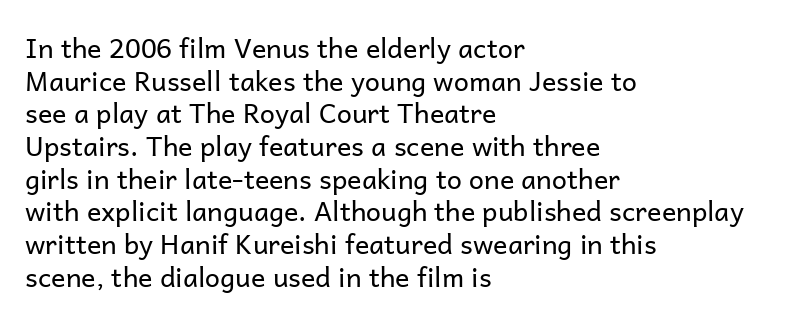
The image shows 27 px text type, upright; set left-aligned, line spacing 1.21x, normal letter spacing, not underlined.
